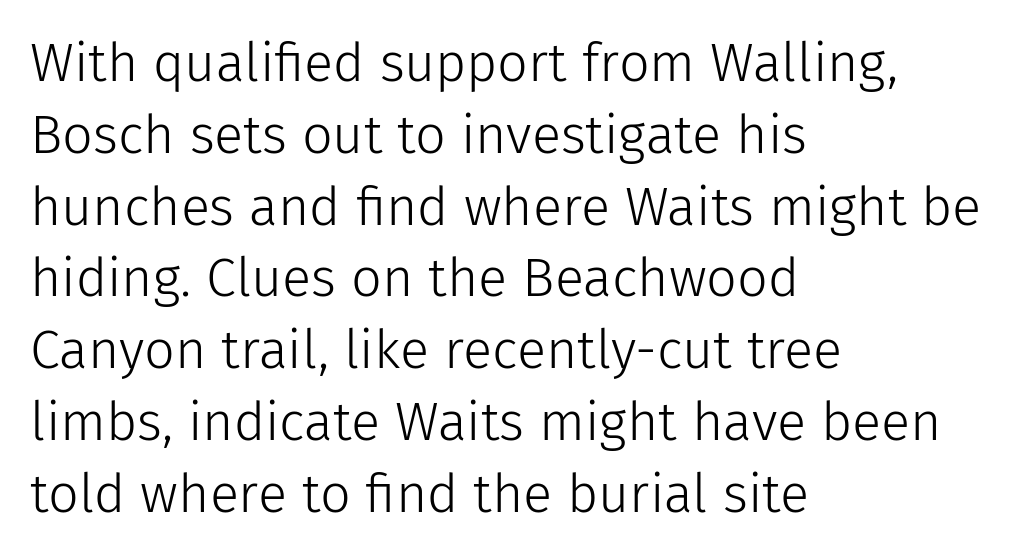
Q: Is the text bold? A: No.
Q: Is the text italic (slanted)? A: No, it is upright.
Q: Is the typeface a serif or a sans-serif typeface? A: Sans-serif.
Q: Is the text underlined? A: No.
Q: How is the paragraph aligned? A: Left-aligned.
Q: Is the spacing between letters normal or unusually wide? A: Normal.
Q: Is the spacing between lines tight, normal or loose? A: Normal.
Q: Width (condensed, normal, or wide)? A: Normal.
Q: Stroke contrast? A: Low.
Q: x-height? A: Medium.
Q: Monospaced? A: No.
